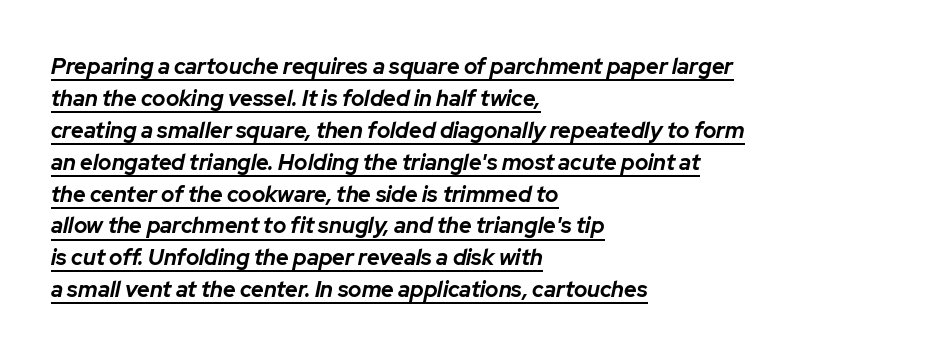
Characters are canted at an angle relative to the baseline's perpendicular. The words here are underlined. Does the leading feel generous? No, just average. Line starts are locked; line ends wander. The typesetting leans heavy: a genuine bold. Inter-character spacing is left at the font's built-in metrics.
